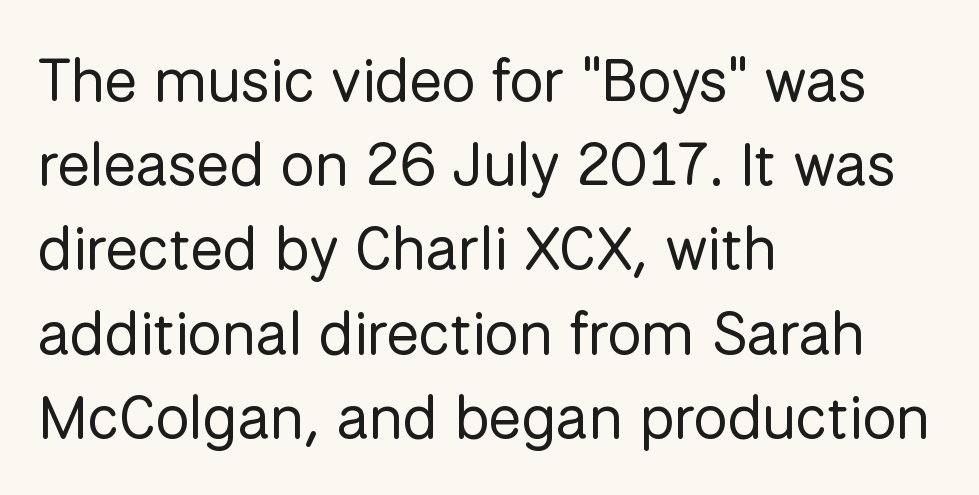
The image shows 61 px regular-weight sans-serif type, upright; set left-aligned, normal line spacing (1.38x), normal letter spacing, not underlined; low stroke contrast and a medium x-height.
